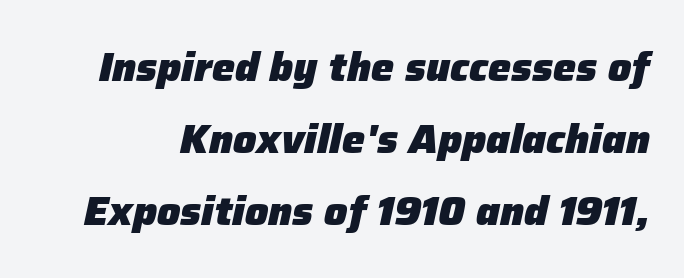
Q: Is the text bold? A: Yes.
Q: Is the text italic (slanted)? A: Yes, it leans right by about 12 degrees.
Q: Is the text underlined? A: No.
Q: Is the spacing between letters normal or unusually wide? A: Normal.
Q: Width (condensed, normal, or wide)? A: Normal.
Q: Stroke contrast? A: Low.
Q: x-height? A: Medium.
Q: Monospaced? A: No.
